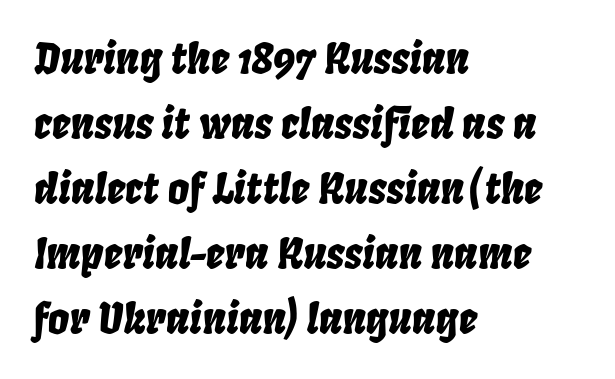
{"italic": "yes", "lean": "right", "slant_degrees": 8, "width": "condensed", "stroke_contrast": "low", "x_height": "large", "monospaced": "no", "underline": "no", "align": "left", "line_spacing": "normal", "line_spacing_ratio": 1.55, "letter_spacing": "normal", "letter_spacing_em": 0.0, "glyph_px": 42}
